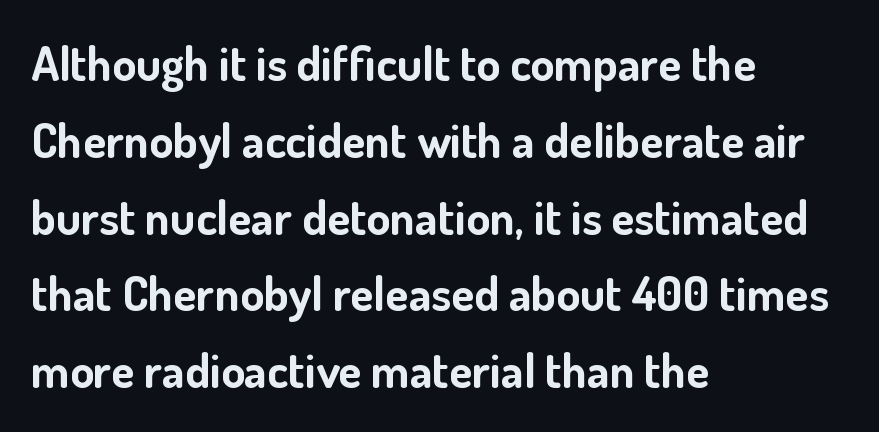
{"serif": "no", "italic": "no", "bold": "yes", "weight": "bold", "width": "normal", "stroke_contrast": "low", "x_height": "small", "monospaced": "no", "underline": "no", "align": "left", "line_spacing": "normal", "line_spacing_ratio": 1.6, "letter_spacing": "normal", "letter_spacing_em": 0.0, "glyph_px": 48}
